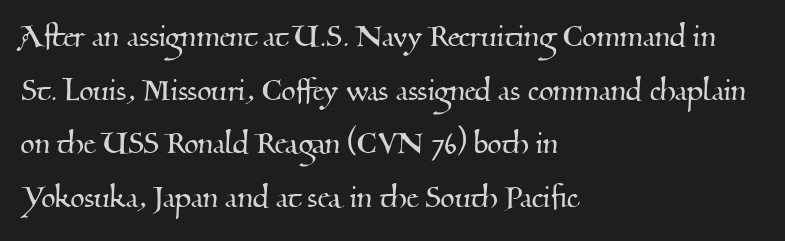
The image shows 37 px serif type; set left-aligned, normal line spacing (1.45x), normal letter spacing, not underlined; medium stroke contrast and a small x-height.
